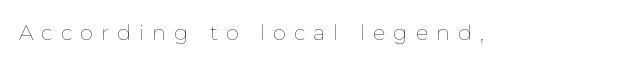
{"italic": "no", "bold": "no", "underline": "no", "letter_spacing": "wide", "letter_spacing_em": 0.38, "glyph_px": 21}
